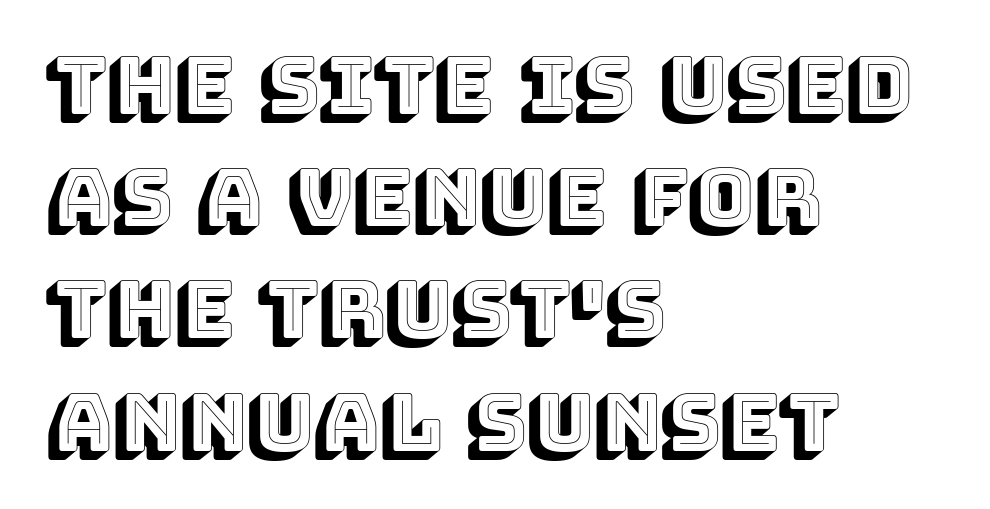
The image shows 79 px text type, upright; set left-aligned, normal line spacing (1.42x), normal letter spacing, not underlined; a large x-height.
